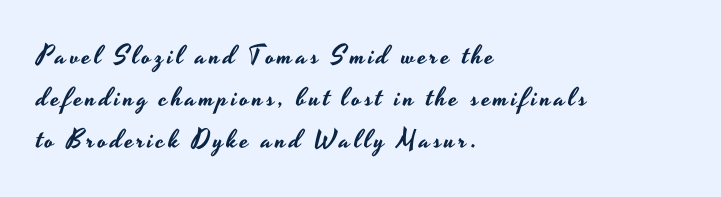
The image shows 26 px text type; set left-aligned, normal line spacing (1.61x), not underlined.
